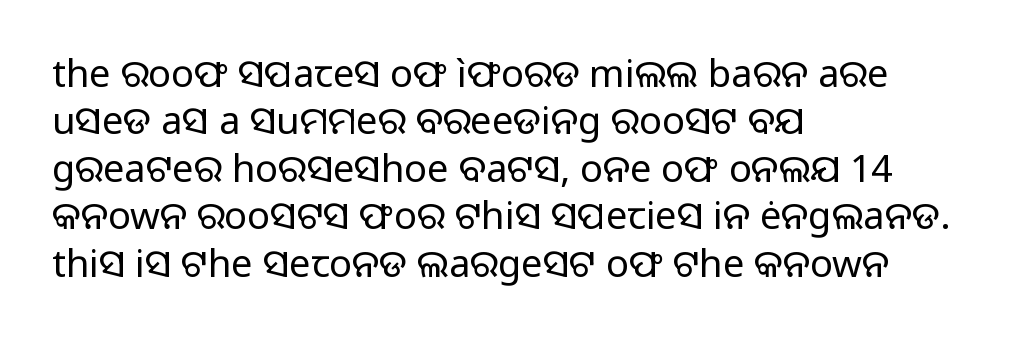
The image shows 38 px regular-weight sans-serif type, upright; set left-aligned, normal line spacing (1.25x), normal letter spacing, not underlined; low stroke contrast and a medium x-height.
